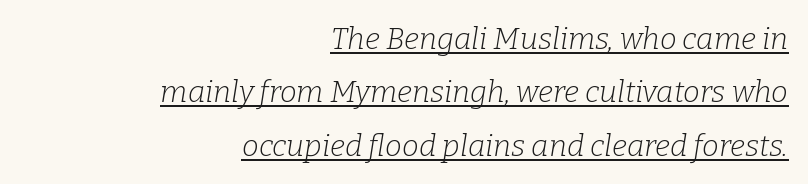
Students, note that the glyphs here touch the page at normal intervals. These lines are rendered in a variable-pitch font. Layout note: lines flush right. The specimen reads as italic at a glance. Examine the stroke ends and you'll spot serifs. The glyphs are accompanied by a horizontal stroke just below them.
